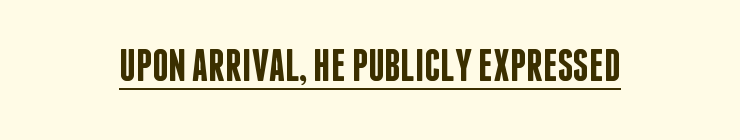
The image shows 45 px semibold, condensed sans-serif type, upright; set normal letter spacing, underlined; low stroke contrast and a large x-height.
